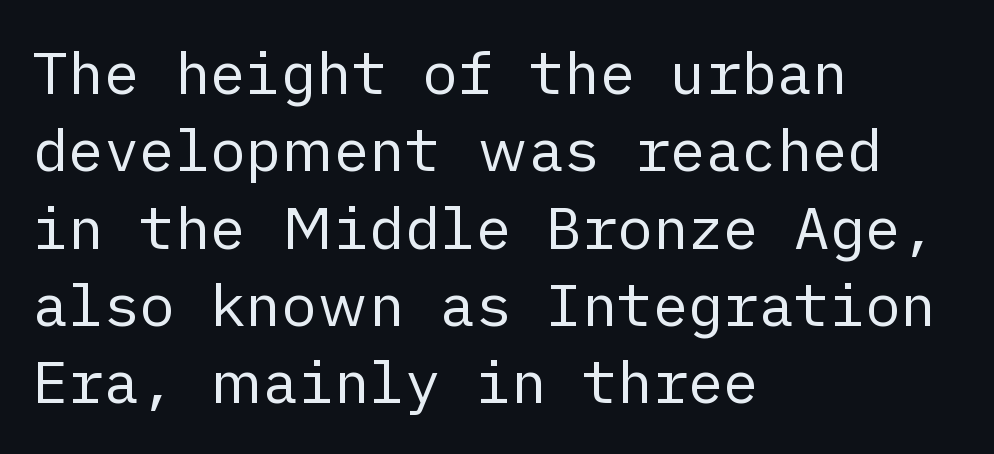
{"serif": "no", "italic": "no", "bold": "no", "weight": "regular", "width": "normal", "stroke_contrast": "low", "x_height": "medium", "underline": "no", "align": "left", "line_spacing": "normal", "line_spacing_ratio": 1.31, "letter_spacing": "normal", "letter_spacing_em": 0.0, "glyph_px": 59}
